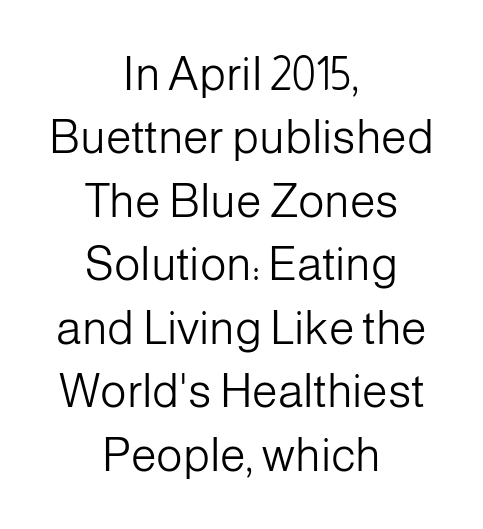
Nope, no serifs anywhere on these letters. Stroke thickness stays within the range of a standard reading face or lighter. Is there much room between lines? A standard amount, neither cramped nor airy. Notice how the stems are strictly vertical — no italics here. Lines of text with bare space underneath. The horizontal fit of the characters is conventional and even.
